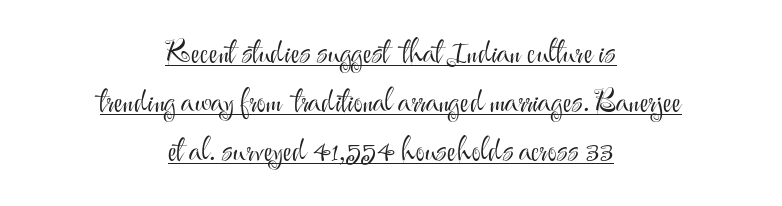
Q: Is the text bold? A: No.
Q: Is the typeface a serif or a sans-serif typeface? A: Sans-serif.
Q: Is the text underlined? A: Yes.
Q: How is the paragraph aligned? A: Centered.
Q: Is the spacing between letters normal or unusually wide? A: Normal.
Q: Is the spacing between lines tight, normal or loose? A: Normal.
Q: Width (condensed, normal, or wide)? A: Normal.
Q: Stroke contrast? A: Medium.
Q: x-height? A: Small.
Q: Monospaced? A: No.
